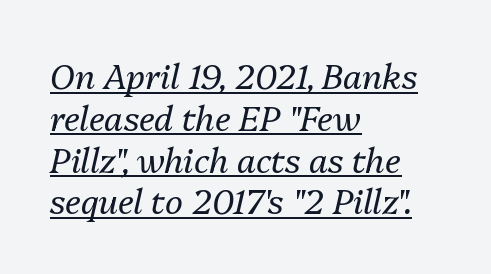
The image shows 34 px regular-weight type, italic (leaning right); set left-aligned, line spacing 1.23x, normal letter spacing, underlined; medium stroke contrast and a medium x-height.
